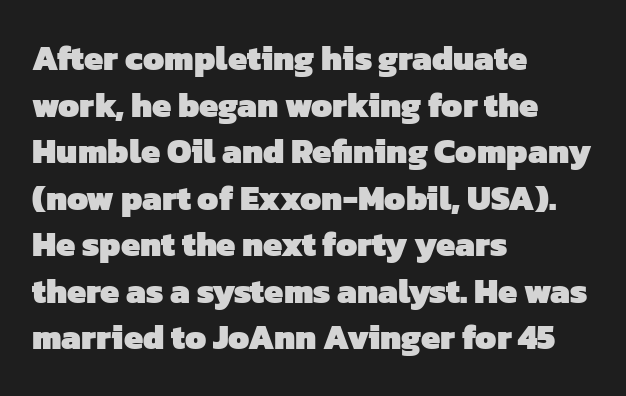
Q: Is the text bold? A: Yes.
Q: Is the typeface a serif or a sans-serif typeface? A: Sans-serif.
Q: Is the text underlined? A: No.
Q: How is the paragraph aligned? A: Left-aligned.
Q: Is the spacing between letters normal or unusually wide? A: Normal.
Q: Is the spacing between lines tight, normal or loose? A: Normal.
Q: Width (condensed, normal, or wide)? A: Normal.
Q: Stroke contrast? A: Low.
Q: x-height? A: Medium.
Q: Monospaced? A: No.
